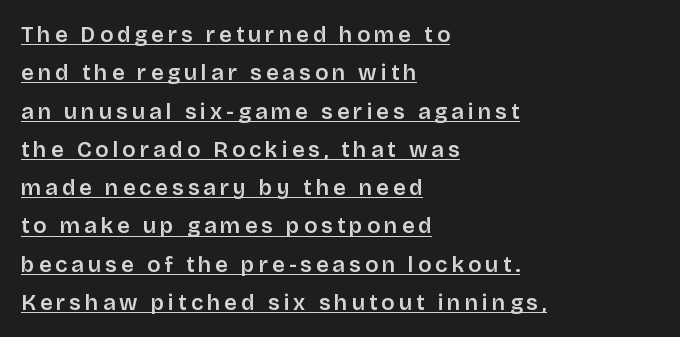
Q: Is the text italic (slanted)? A: No, it is upright.
Q: Is the text underlined? A: Yes.
Q: How is the paragraph aligned? A: Left-aligned.
